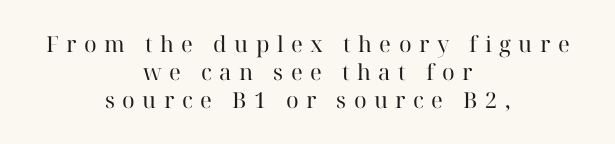
{"italic": "no", "bold": "no", "underline": "no", "align": "center", "line_spacing": "normal", "line_spacing_ratio": 1.28, "letter_spacing": "wide", "letter_spacing_em": 0.34, "glyph_px": 22}
